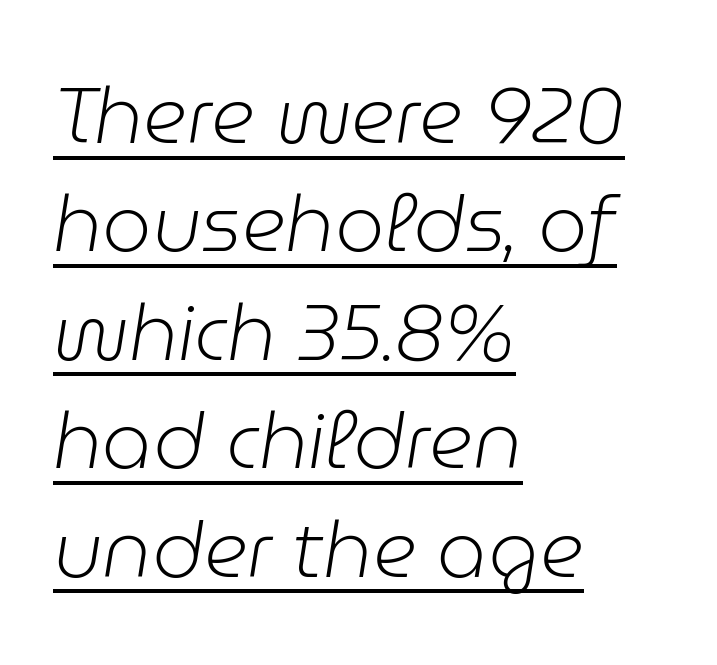
{"italic": "yes", "lean": "right", "slant_degrees": 9, "bold": "no", "weight": "light", "width": "normal", "stroke_contrast": "low", "x_height": "medium", "monospaced": "no", "underline": "yes", "align": "left", "line_spacing": "normal", "line_spacing_ratio": 1.39, "letter_spacing": "normal", "letter_spacing_em": 0.0, "glyph_px": 78}
